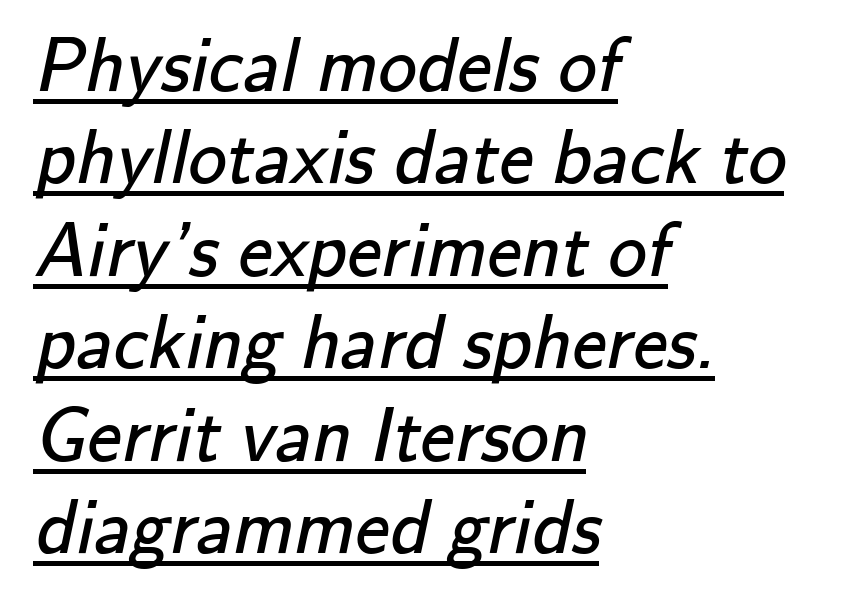
Q: Is the text bold? A: No.
Q: Is the typeface a serif or a sans-serif typeface? A: Sans-serif.
Q: Is the text underlined? A: Yes.
Q: How is the paragraph aligned? A: Left-aligned.
Q: Is the spacing between letters normal or unusually wide? A: Normal.
Q: Width (condensed, normal, or wide)? A: Normal.
Q: Stroke contrast? A: Low.
Q: x-height? A: Small.
Q: Monospaced? A: No.
